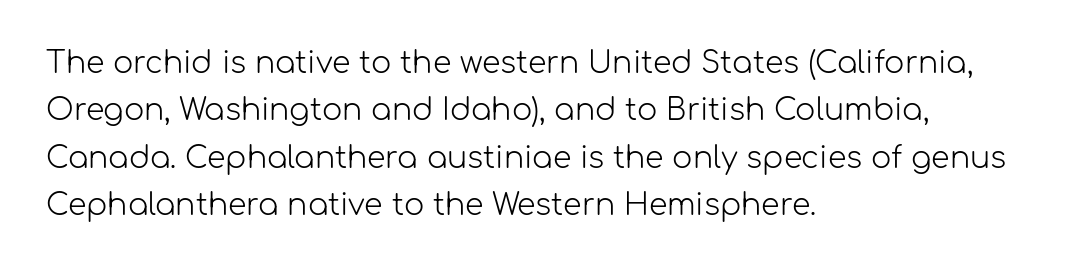
Ordinary non-slanted type is in use. Horizontal alignment here is leftward, the default for most running prose. Vertical spacing — default. Stems here are at most as thick as an everyday book face. The letters sit at their default tracking, neither squeezed nor spread. The designer went with a sans here, leaving each stem footless.
